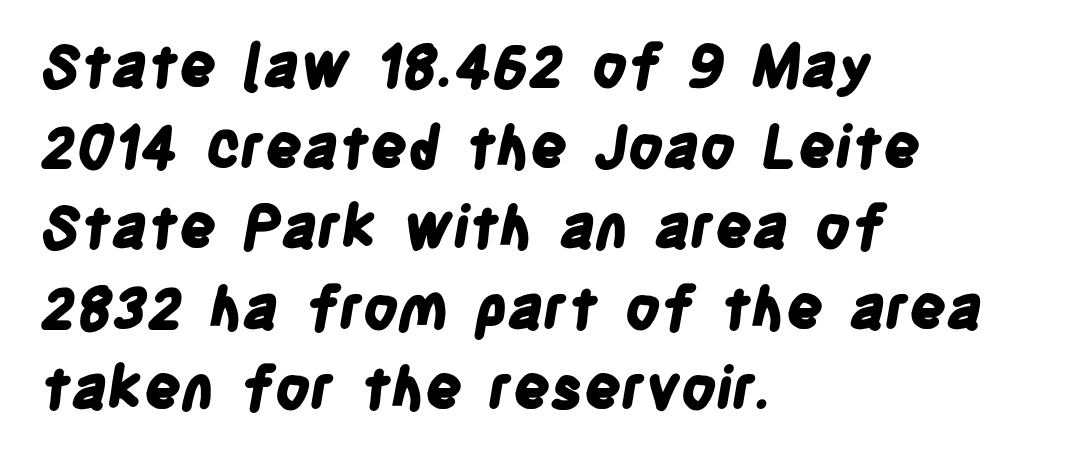
Q: Is the text bold? A: Yes.
Q: Is the typeface a serif or a sans-serif typeface? A: Sans-serif.
Q: Is the text underlined? A: No.
Q: How is the paragraph aligned? A: Left-aligned.
Q: Is the spacing between letters normal or unusually wide? A: Normal.
Q: Is the spacing between lines tight, normal or loose? A: Normal.
Q: Width (condensed, normal, or wide)? A: Condensed.
Q: Stroke contrast? A: Low.
Q: x-height? A: Large.
Q: Monospaced? A: No.
